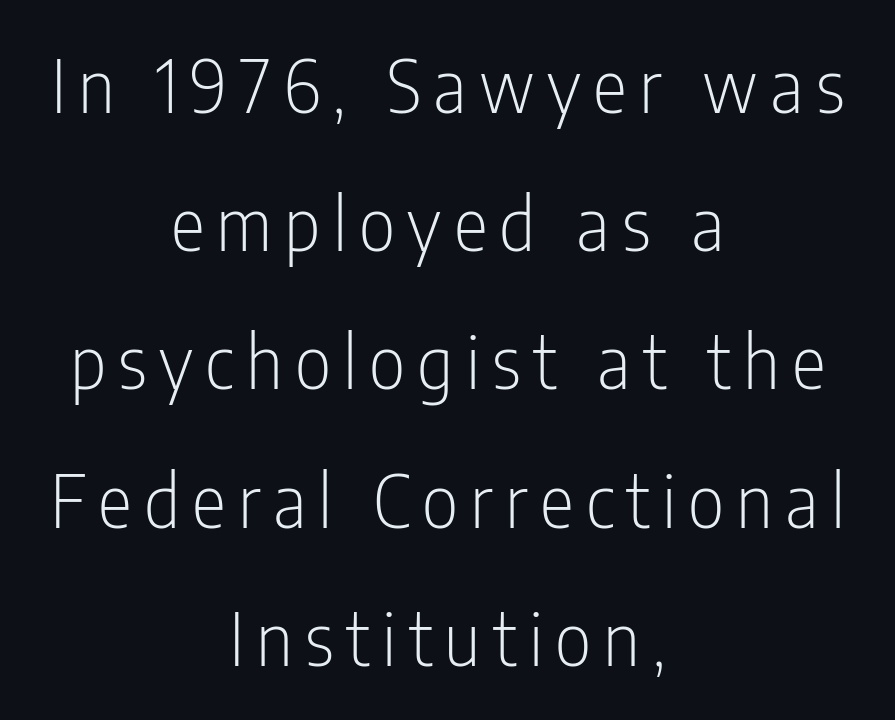
{"serif": "no", "italic": "no", "bold": "no", "weight": "light", "width": "condensed", "stroke_contrast": "low", "x_height": "medium", "monospaced": "no", "underline": "no", "align": "center", "line_spacing": "loose", "line_spacing_ratio": 1.92, "glyph_px": 72}
